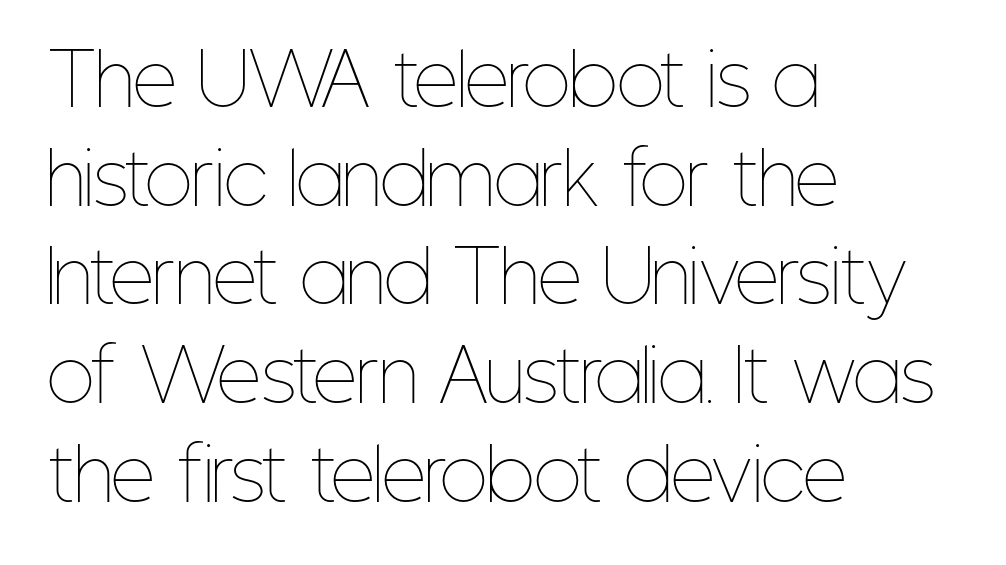
The letterforms sit at book weight or below. Type without underlining. The face used here is proportionally spaced, like ordinary book or web type. This sample keeps an unexceptional amount of space between lines. Letter spacing: default.
